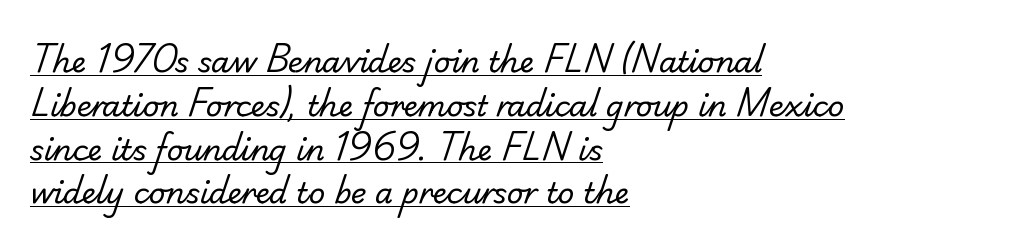
Q: Is the text bold? A: No.
Q: Is the typeface a serif or a sans-serif typeface? A: Sans-serif.
Q: Is the text underlined? A: Yes.
Q: How is the paragraph aligned? A: Left-aligned.
Q: Is the spacing between letters normal or unusually wide? A: Normal.
Q: Is the spacing between lines tight, normal or loose? A: Normal.
Q: Width (condensed, normal, or wide)? A: Normal.
Q: Stroke contrast? A: Low.
Q: x-height? A: Small.
Q: Monospaced? A: No.
